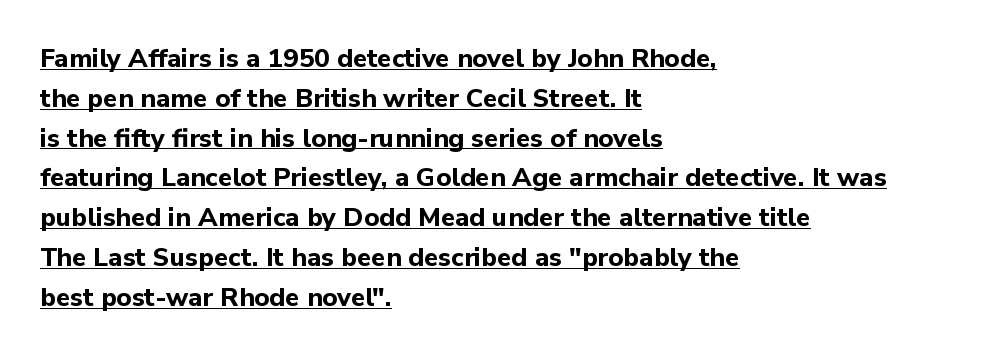
{"italic": "no", "bold": "yes", "underline": "yes", "align": "left", "line_spacing": "normal", "line_spacing_ratio": 1.53, "letter_spacing": "normal", "letter_spacing_em": 0.0, "glyph_px": 26}
